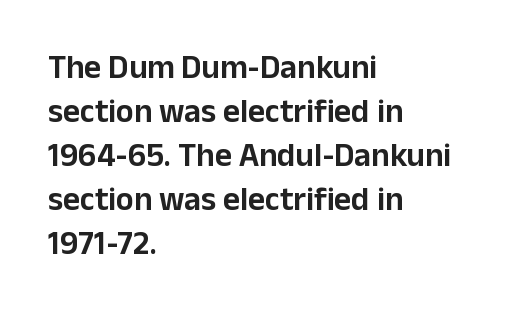
The image shows 33 px sans-serif type, upright; set left-aligned, normal line spacing (1.33x), normal letter spacing, not underlined; low stroke contrast and a medium x-height.
